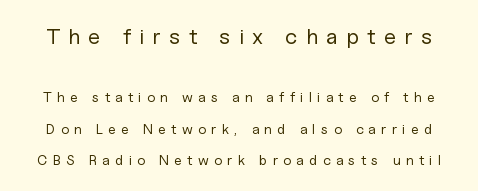
Q: Is the text bold? A: No.
Q: Is the text italic (slanted)? A: No, it is upright.
Q: Is the text underlined? A: No.
Q: Is the spacing between letters normal or unusually wide? A: Unusually wide.
Q: Is the spacing between lines tight, normal or loose? A: Loose.
Q: Which block of text is set in a larger size, the first (top) or the second (bottom)? A: The first (top) one.
